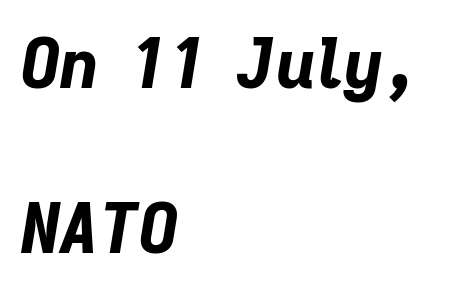
The space between consecutive lines is lavish. The rendering anchors every line to the left-hand side. The specimen reads as italic at a glance. I'd describe the lettering as bold — thick and assertive. Do the characters align in a grid? No, the font is proportional.
